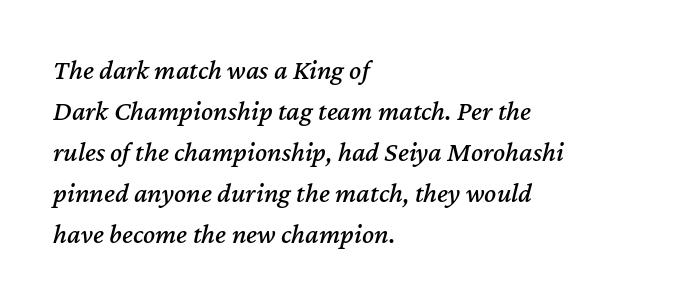
Q: Is the text italic (slanted)? A: Yes, it leans right by about 12 degrees.
Q: Is the text underlined? A: No.
Q: How is the paragraph aligned? A: Left-aligned.
Q: Is the spacing between letters normal or unusually wide? A: Normal.
Q: Is the spacing between lines tight, normal or loose? A: Normal.
Q: Width (condensed, normal, or wide)? A: Normal.
Q: Stroke contrast? A: Medium.
Q: x-height? A: Medium.
Q: Monospaced? A: No.
